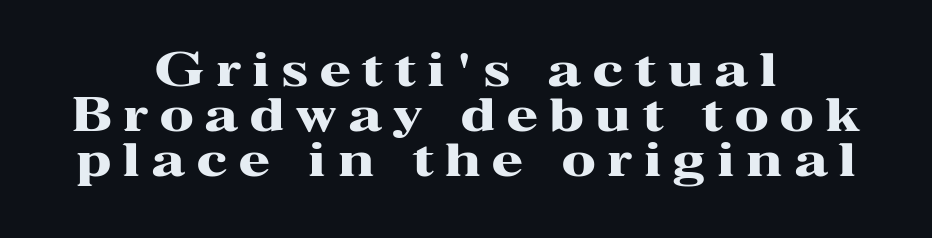
Q: Is the text bold? A: Yes.
Q: Is the text italic (slanted)? A: No, it is upright.
Q: Is the typeface a serif or a sans-serif typeface? A: Serif.
Q: Is the text underlined? A: No.
Q: How is the paragraph aligned? A: Centered.
Q: Is the spacing between letters normal or unusually wide? A: Unusually wide.
Q: Is the spacing between lines tight, normal or loose? A: Tight.
Q: Width (condensed, normal, or wide)? A: Wide.
Q: Stroke contrast? A: High.
Q: x-height? A: Medium.
Q: Monospaced? A: No.
